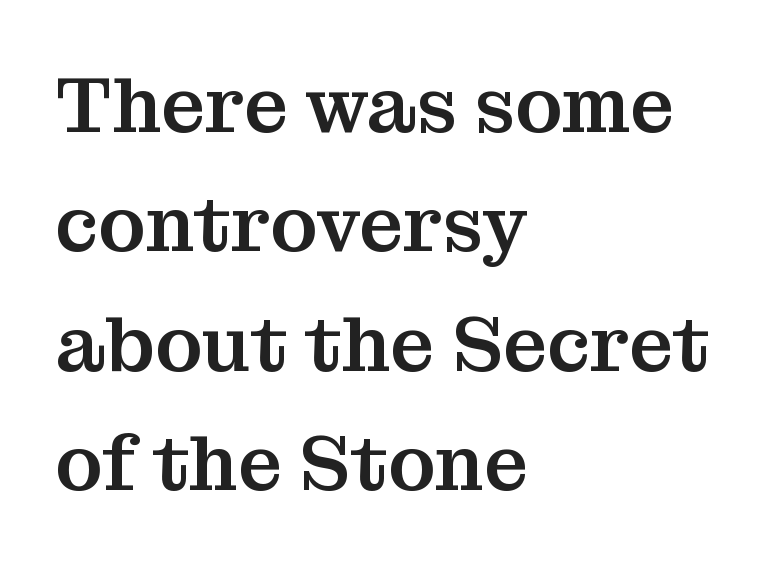
The image shows 78 px serif type, upright; set left-aligned, normal line spacing (1.53x), normal letter spacing, not underlined; medium stroke contrast and a medium x-height.
